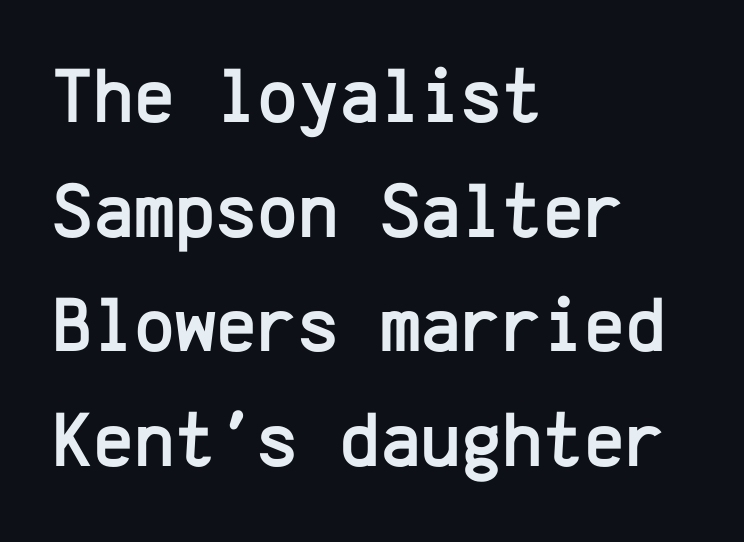
Here the designer chose a console-style face with uniform glyph widths. Examine the stroke ends and you'll find no serifs. A typesetter would call this zero additional tracking. Underline: absent. Interline gaps are of average width in this sample.
